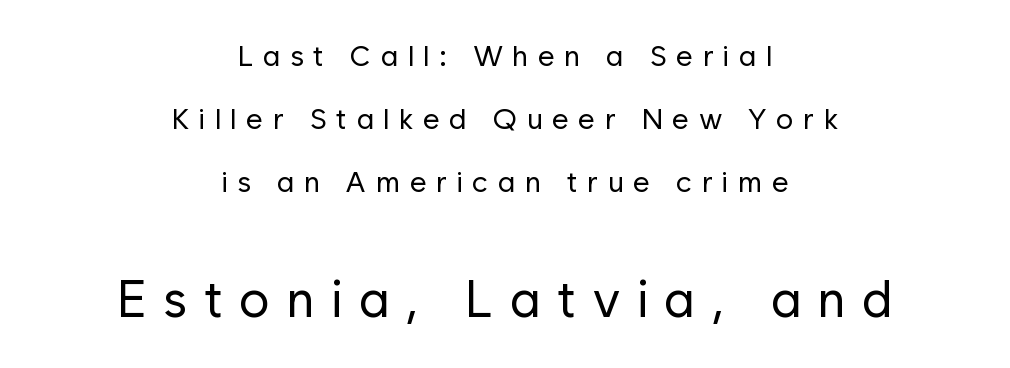
The image shows 51 px regular-weight sans-serif type, upright; set centered, loose line spacing (2.17x), unusually wide letter spacing (+0.33 em), not underlined; the second (bottom) block is 1.76x larger; low stroke contrast and a medium x-height.
